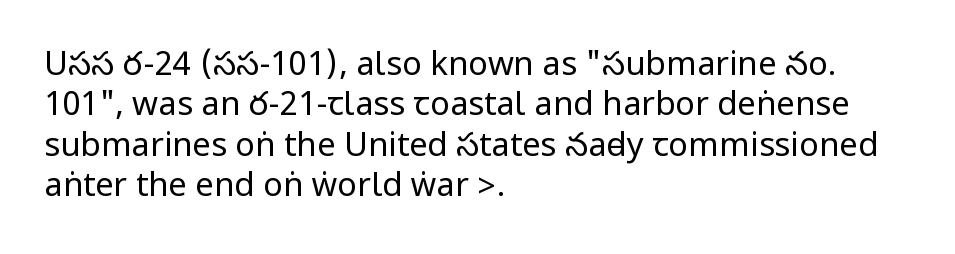
The typeface chosen for these lines omits serifs. The line texture is even and compact thanks to regular tracking. Rendered with straight, roman letterforms. Each line starts at the same left margin while the right side varies. The zone under the glyphs is completely vacant. The face looks like a standard text weight, possibly lighter.
